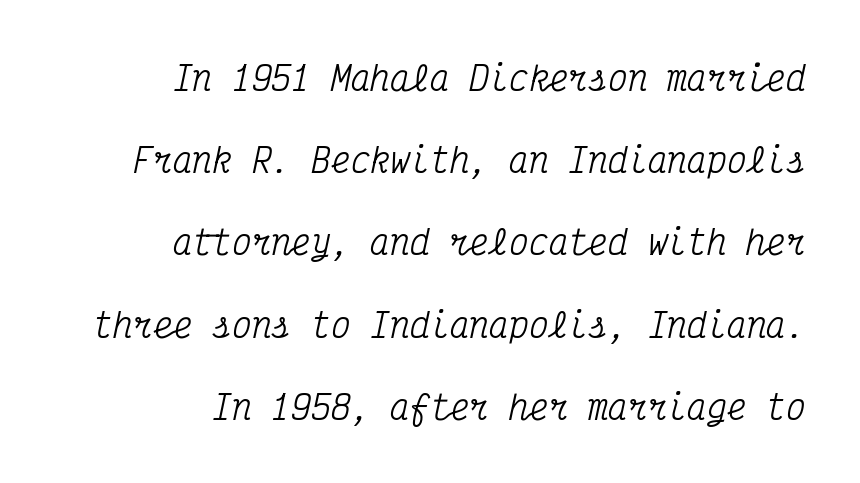
Q: Is the text italic (slanted)? A: Yes, it leans right by about 12 degrees.
Q: Is the typeface a serif or a sans-serif typeface? A: Serif.
Q: Is the text underlined? A: No.
Q: How is the paragraph aligned? A: Right-aligned.
Q: Is the spacing between letters normal or unusually wide? A: Normal.
Q: Is the spacing between lines tight, normal or loose? A: Loose.
Q: Width (condensed, normal, or wide)? A: Condensed.
Q: Stroke contrast? A: Medium.
Q: x-height? A: Medium.
Q: Monospaced? A: Yes.
